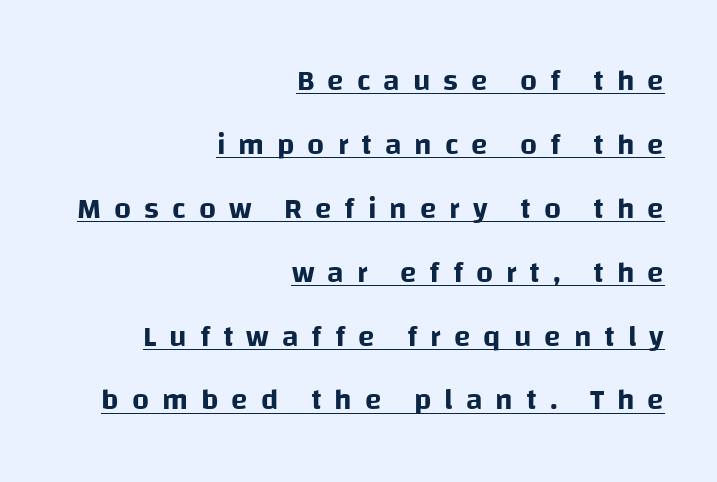
{"serif": "no", "italic": "no", "width": "normal", "stroke_contrast": "low", "x_height": "large", "monospaced": "no", "underline": "yes", "align": "right", "line_spacing": "loose", "line_spacing_ratio": 2.13, "letter_spacing": "wide", "letter_spacing_em": 0.43, "glyph_px": 30}
